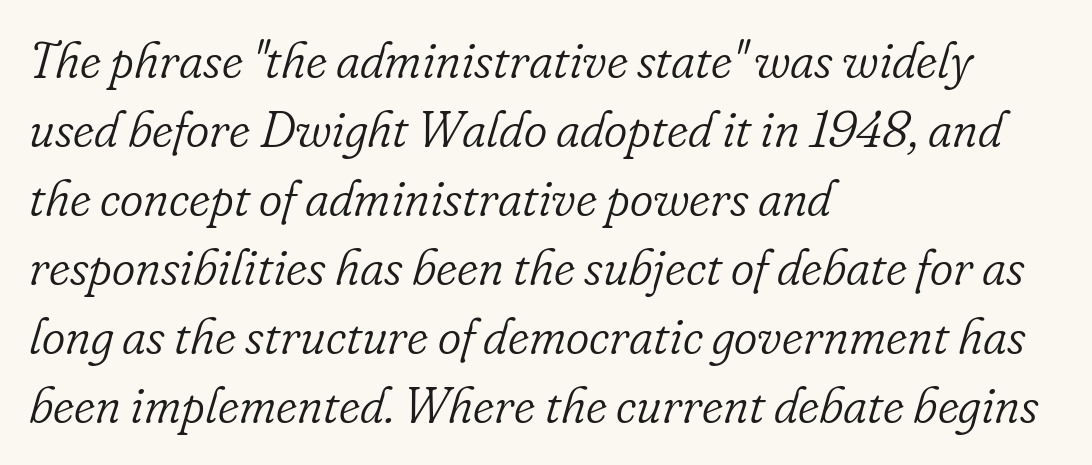
{"serif": "yes", "italic": "yes", "lean": "right", "slant_degrees": 16, "bold": "no", "weight": "light", "width": "normal", "stroke_contrast": "low", "x_height": "small", "monospaced": "no", "underline": "no", "align": "left", "line_spacing": "normal", "line_spacing_ratio": 1.38, "letter_spacing": "normal", "letter_spacing_em": 0.0, "glyph_px": 50}
